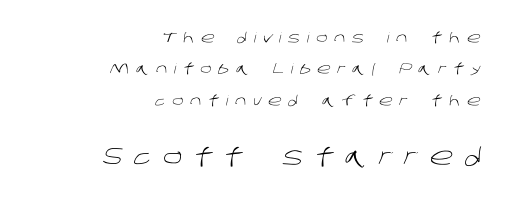
The image shows 24 px text type; set right-aligned, loose line spacing (2.25x), unusually wide letter spacing (+0.49 em), not underlined; the second (bottom) block is 1.71x larger.
